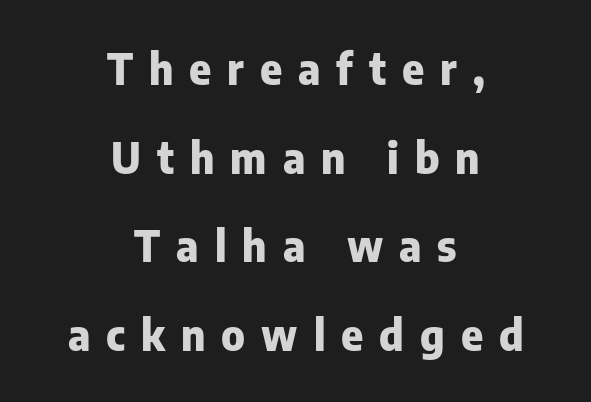
The image shows 42 px heavy sans-serif type, upright; set centered, loose line spacing (2.11x), unusually wide letter spacing (+0.38 em), not underlined; low stroke contrast and a medium x-height.
